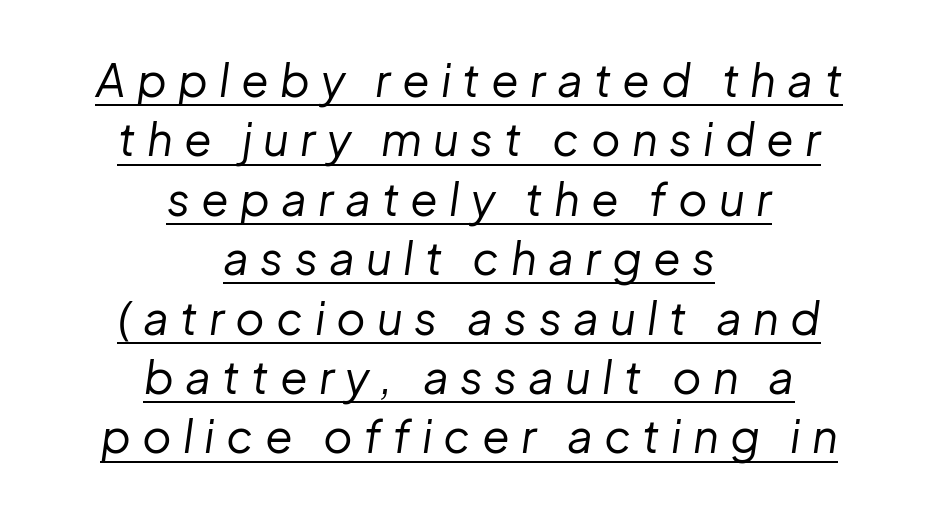
{"italic": "yes", "lean": "right", "slant_degrees": 8, "bold": "no", "weight": "regular", "width": "normal", "stroke_contrast": "low", "x_height": "medium", "monospaced": "no", "underline": "yes", "align": "center", "line_spacing": "normal", "line_spacing_ratio": 1.32, "letter_spacing": "wide", "letter_spacing_em": 0.25, "glyph_px": 45}
